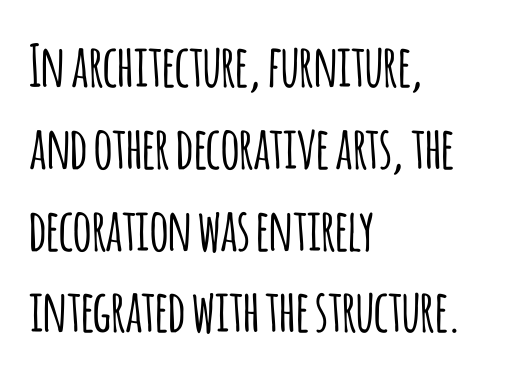
The image shows 58 px condensed sans-serif type, upright; set left-aligned, normal line spacing (1.41x), normal letter spacing, not underlined; low stroke contrast and a large x-height.
